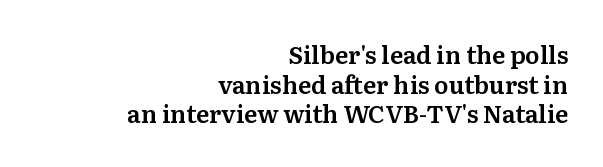
Horizontally, the lines are justified to the trailing edge only. The words here are not underlined. Students, note that the glyphs here touch the page at normal intervals. The axis of the letterforms is exactly vertical.
